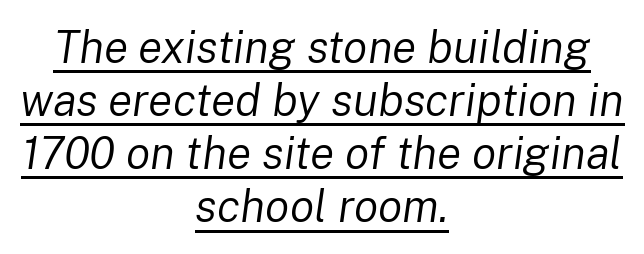
A rule runs beneath these lines of type. A quiet, ordinary-to-light weight characterises the typeface. Varying glyph widths throughout — classic text-font behaviour. Neither beginnings nor endings align; midpoints do. No extra tracking has been applied to these lines. In terms of posture, this sample is oblique.
